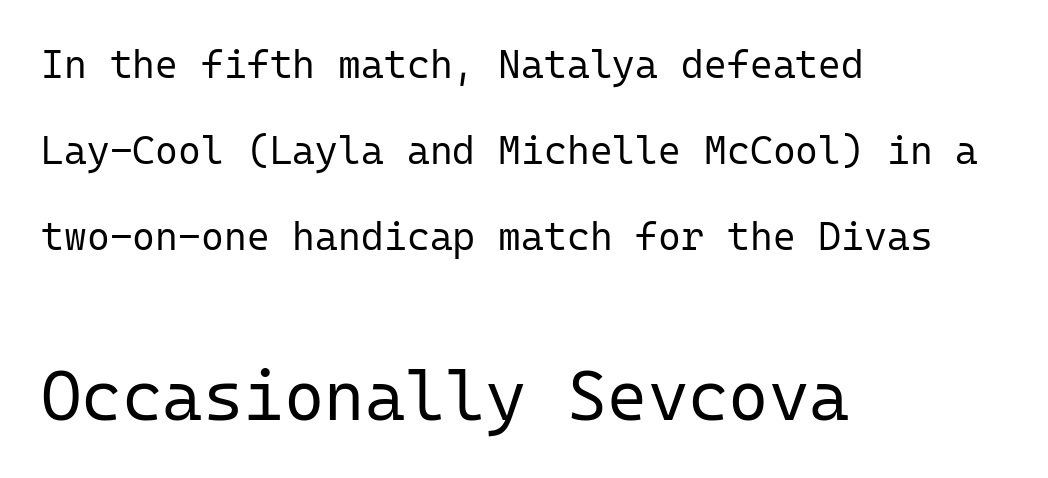
{"serif": "no", "italic": "no", "bold": "no", "weight": "regular", "width": "normal", "stroke_contrast": "low", "x_height": "medium", "monospaced": "yes", "underline": "no", "align": "left", "line_spacing": "loose", "line_spacing_ratio": 2.21, "letter_spacing": "normal", "letter_spacing_em": 0.0, "larger_block": "second", "size_ratio": 1.77, "glyph_px": 69}
